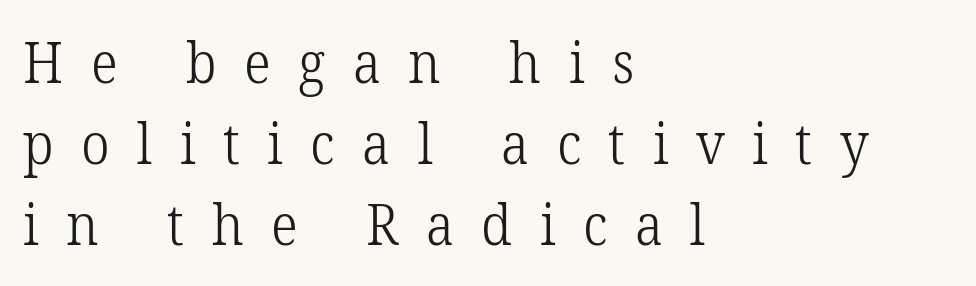
Q: Is the text bold? A: No.
Q: Is the text italic (slanted)? A: No, it is upright.
Q: Is the typeface a serif or a sans-serif typeface? A: Serif.
Q: Is the text underlined? A: No.
Q: How is the paragraph aligned? A: Left-aligned.
Q: Is the spacing between letters normal or unusually wide? A: Unusually wide.
Q: Is the spacing between lines tight, normal or loose? A: Normal.
Q: Width (condensed, normal, or wide)? A: Normal.
Q: Stroke contrast? A: Low.
Q: x-height? A: Medium.
Q: Monospaced? A: No.
